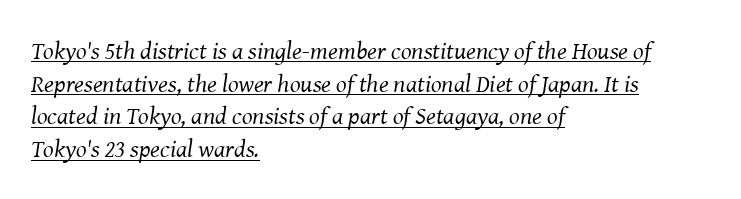
The image shows 25 px text type, italic (leaning right); set left-aligned, normal line spacing (1.31x), normal letter spacing, underlined.
